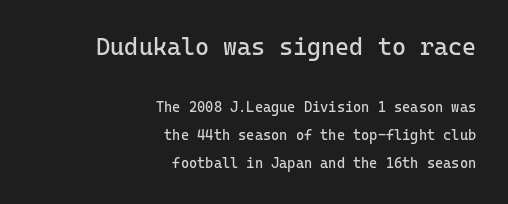
Inter-character spacing is left at the font's built-in metrics. Reading down the column, the eye jumps a long way to each next line. Is the block centered? No — it sits flush against the right margin. This reads as an unemphasized weight, regular at the heaviest.
